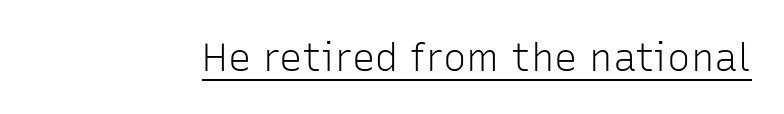
Note the varied advance widths — an 'i' is clearly narrower than an 'm'. Every stem runs plumb, perpendicular to the baseline. Emphasis is given by a line drawn under the lettering. Tracking value appears to be zero — textbook default spacing.
